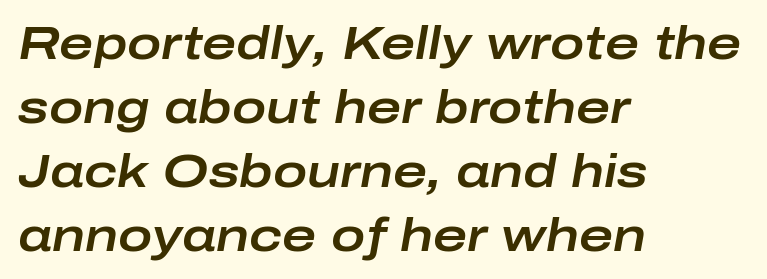
Q: Is the text italic (slanted)? A: Yes, it leans right by about 10 degrees.
Q: Is the text underlined? A: No.
Q: How is the paragraph aligned? A: Left-aligned.
Q: Is the spacing between letters normal or unusually wide? A: Normal.
Q: Is the spacing between lines tight, normal or loose? A: Normal.
Q: Width (condensed, normal, or wide)? A: Wide.
Q: Stroke contrast? A: Low.
Q: x-height? A: Medium.
Q: Monospaced? A: No.
